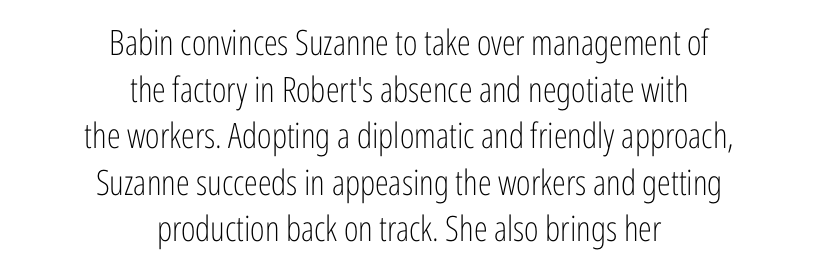
Q: Is the text bold? A: No.
Q: Is the text italic (slanted)? A: No, it is upright.
Q: Is the typeface a serif or a sans-serif typeface? A: Sans-serif.
Q: Is the text underlined? A: No.
Q: How is the paragraph aligned? A: Centered.
Q: Is the spacing between letters normal or unusually wide? A: Normal.
Q: Is the spacing between lines tight, normal or loose? A: Normal.
Q: Width (condensed, normal, or wide)? A: Condensed.
Q: Stroke contrast? A: Low.
Q: x-height? A: Medium.
Q: Monospaced? A: No.
